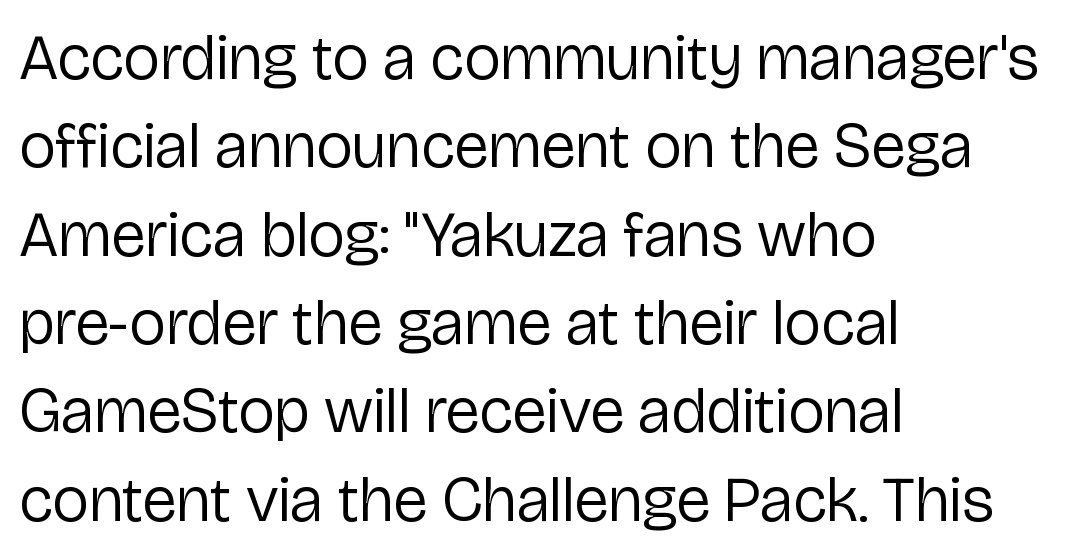
Unlike italic type, these characters show no tilt at all. Tracking here is standard; glyphs follow each other at the usual distance. A sans-serif font was chosen for this passage. The cut favours lightness, reaching ordinary text weight at its darkest. Nobody drew a line under any word here.
